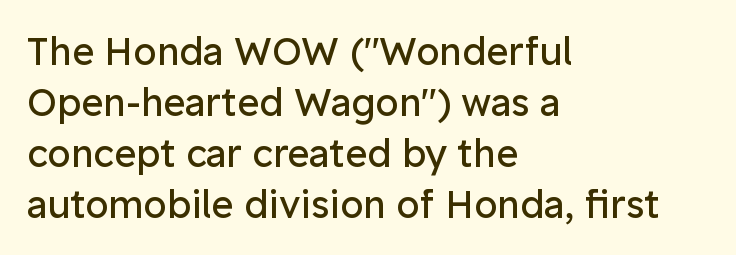
Q: Is the text bold? A: No.
Q: Is the text italic (slanted)? A: No, it is upright.
Q: Is the typeface a serif or a sans-serif typeface? A: Sans-serif.
Q: Is the text underlined? A: No.
Q: How is the paragraph aligned? A: Left-aligned.
Q: Is the spacing between letters normal or unusually wide? A: Normal.
Q: Is the spacing between lines tight, normal or loose? A: Normal.
Q: Width (condensed, normal, or wide)? A: Normal.
Q: Stroke contrast? A: Low.
Q: x-height? A: Medium.
Q: Monospaced? A: No.
